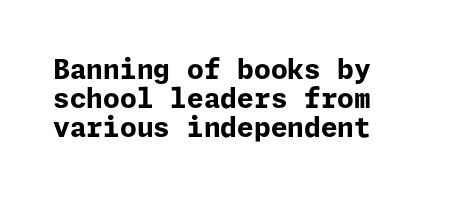
Q: Is the text bold? A: Yes.
Q: Is the text italic (slanted)? A: No, it is upright.
Q: Is the text underlined? A: No.
Q: Is the spacing between letters normal or unusually wide? A: Normal.
Q: Is the spacing between lines tight, normal or loose? A: Tight.
